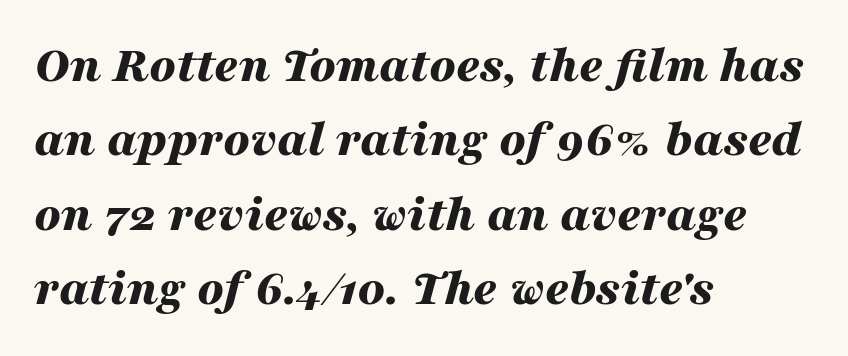
Is this a fixed-width face? No — the glyphs have proportional, varying widths. The face used here has the dense, thick strokes of a bold. Horizontally, the lines are justified to the leading edge only. The typography opts for an oblique posture over an upright one. Vertical spacing — default. This rendering leaves character spacing at its baseline value.
